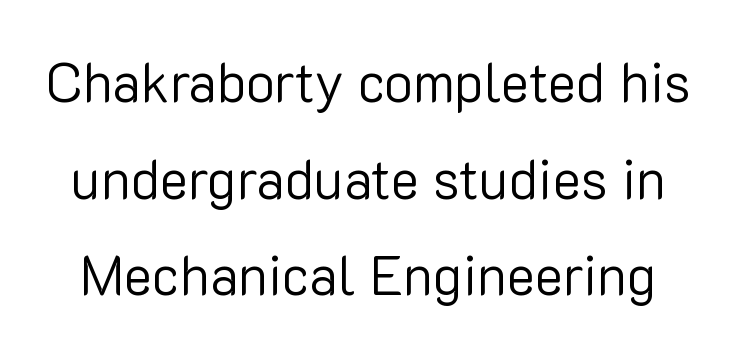
Q: Is the text bold? A: No.
Q: Is the text italic (slanted)? A: No, it is upright.
Q: Is the typeface a serif or a sans-serif typeface? A: Sans-serif.
Q: Is the text underlined? A: No.
Q: Is the spacing between letters normal or unusually wide? A: Normal.
Q: Width (condensed, normal, or wide)? A: Normal.
Q: Stroke contrast? A: Low.
Q: x-height? A: Medium.
Q: Monospaced? A: No.
